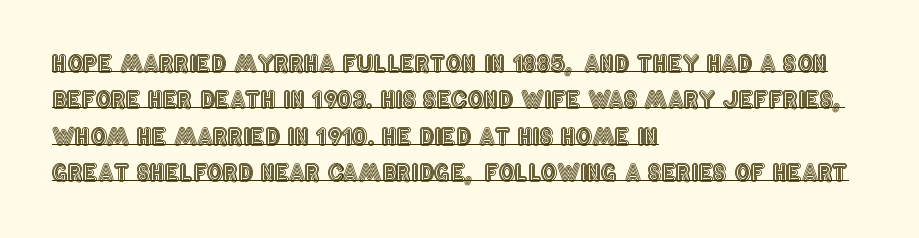
Vertical strokes here are truly vertical. Short note: letters normally spaced. Somebody hit Ctrl+U on this one — the words are underlined. Is there much room between lines? A standard amount, neither cramped nor airy. Horizontally, the lines are justified to the leading edge only.
